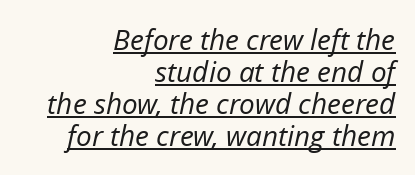
There's an unmistakable incline to the writing here. Do the characters align in a grid? No, the font is proportional. These lines stack with their right ends in a neat column. The tracking reads as untouched default to a designer's eye. Underline: present. The lines are packed closely together with very little leading.
